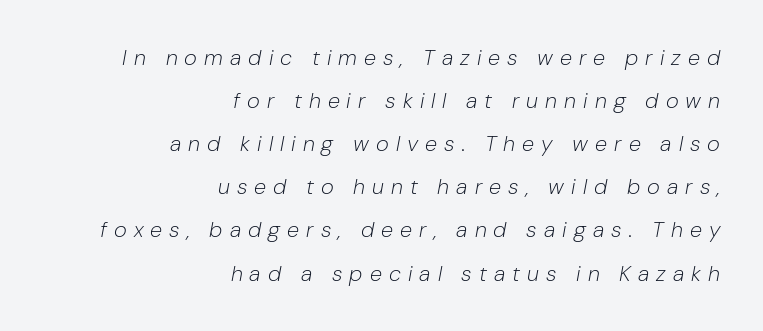
Q: Is the text bold? A: No.
Q: Is the text italic (slanted)? A: Yes, it leans right by about 10 degrees.
Q: Is the text underlined? A: No.
Q: How is the paragraph aligned? A: Right-aligned.
Q: Is the spacing between letters normal or unusually wide? A: Unusually wide.
Q: Is the spacing between lines tight, normal or loose? A: Loose.
